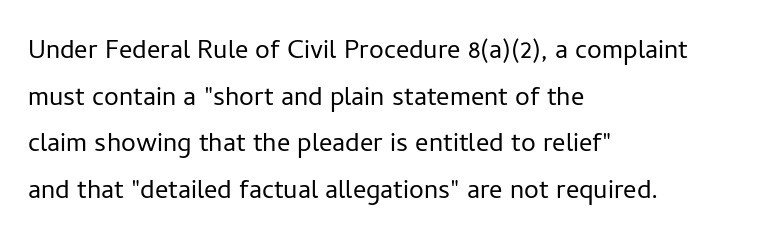
The image shows 33 px light sans-serif type, upright; set left-aligned, normal line spacing (1.41x), normal letter spacing, not underlined; low stroke contrast and a medium x-height.
